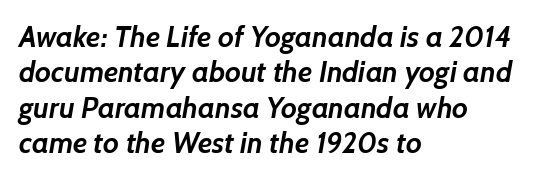
Q: Is the text bold? A: Yes.
Q: Is the typeface a serif or a sans-serif typeface? A: Sans-serif.
Q: Is the text underlined? A: No.
Q: How is the paragraph aligned? A: Left-aligned.
Q: Is the spacing between letters normal or unusually wide? A: Normal.
Q: Width (condensed, normal, or wide)? A: Normal.
Q: Stroke contrast? A: Low.
Q: x-height? A: Medium.
Q: Monospaced? A: No.
